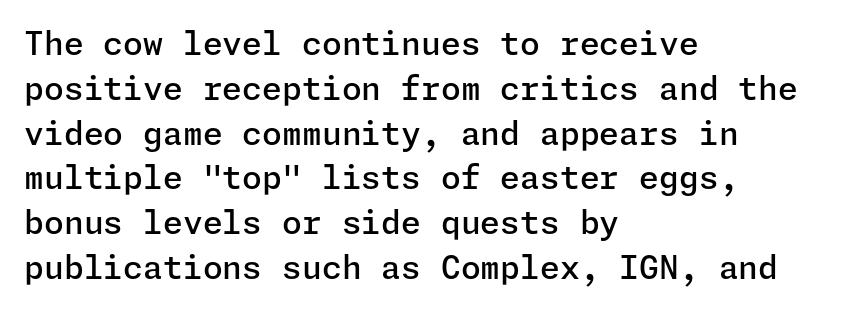
The image shows 32 px semibold sans-serif type, upright; set left-aligned, normal line spacing (1.4x), normal letter spacing, not underlined; low stroke contrast and a medium x-height.
